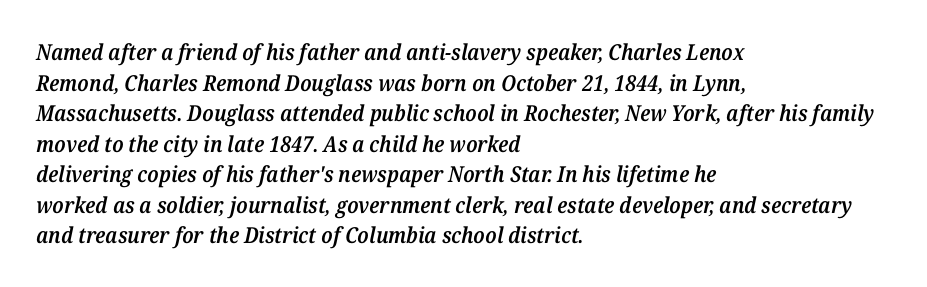
The ragged edge is on the right, which tells us the setting is flush left. This rendering features lettering with no underline. Is the type bold? Partly — it's a semibold, heavier than regular but not fully bold. Spacing between characters is what you'd get straight out of the box.
